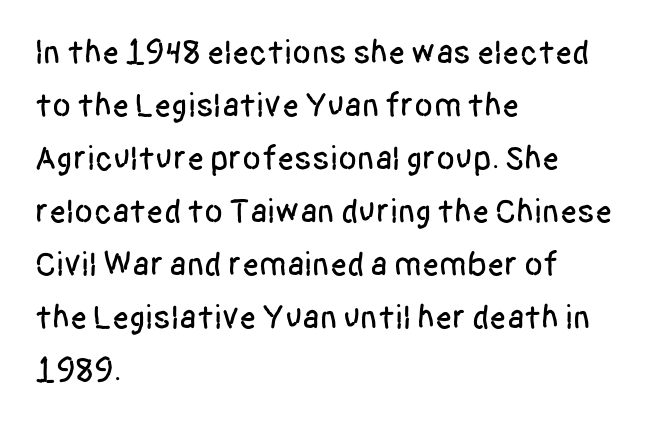
Q: Is the text italic (slanted)? A: No, it is upright.
Q: Is the typeface a serif or a sans-serif typeface? A: Sans-serif.
Q: Is the text underlined? A: No.
Q: How is the paragraph aligned? A: Left-aligned.
Q: Is the spacing between letters normal or unusually wide? A: Normal.
Q: Is the spacing between lines tight, normal or loose? A: Normal.
Q: Width (condensed, normal, or wide)? A: Condensed.
Q: Stroke contrast? A: Low.
Q: x-height? A: Large.
Q: Monospaced? A: No.
